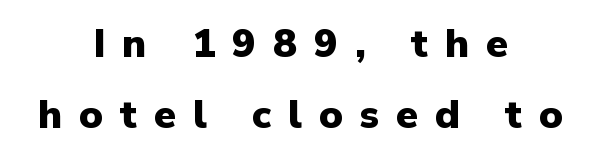
Vertical strokes here are truly vertical. Students, this is bold: see how much ink each stroke carries. Classification — sans serif. There is plenty of visible air inserted between adjacent glyphs.
